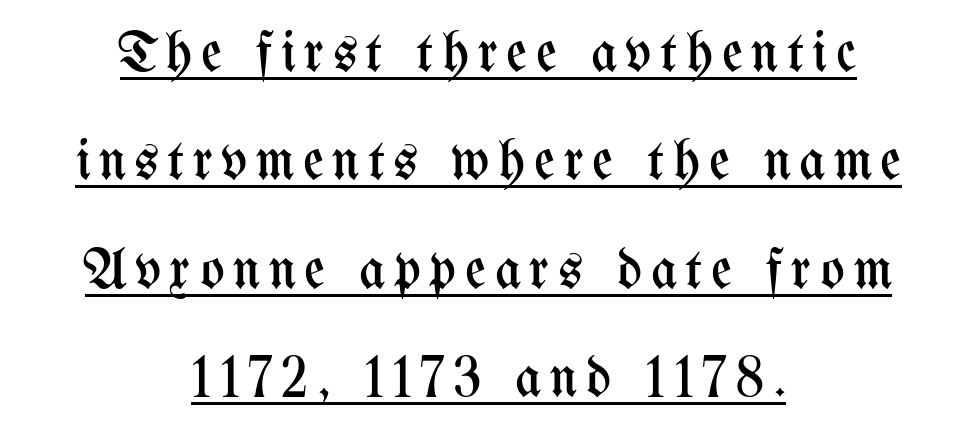
The image shows 57 px regular-weight, condensed type, upright; set centered, loose line spacing (1.9x), underlined; medium stroke contrast and a medium x-height.
